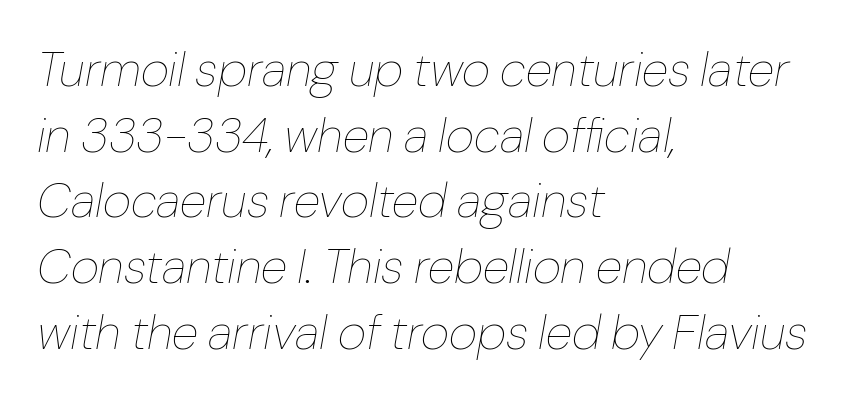
{"italic": "yes", "lean": "right", "slant_degrees": 10, "bold": "no", "weight": "thin", "width": "normal", "stroke_contrast": "low", "x_height": "medium", "monospaced": "no", "underline": "no", "align": "left", "line_spacing": "normal", "line_spacing_ratio": 1.34, "letter_spacing": "normal", "letter_spacing_em": 0.0, "glyph_px": 49}
